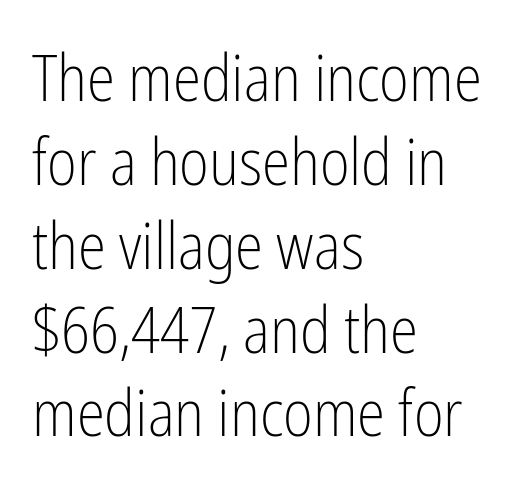
Q: Is the text bold? A: No.
Q: Is the text italic (slanted)? A: No, it is upright.
Q: Is the typeface a serif or a sans-serif typeface? A: Sans-serif.
Q: Is the text underlined? A: No.
Q: How is the paragraph aligned? A: Left-aligned.
Q: Is the spacing between letters normal or unusually wide? A: Normal.
Q: Is the spacing between lines tight, normal or loose? A: Normal.
Q: Width (condensed, normal, or wide)? A: Condensed.
Q: Stroke contrast? A: Low.
Q: x-height? A: Medium.
Q: Monospaced? A: No.
